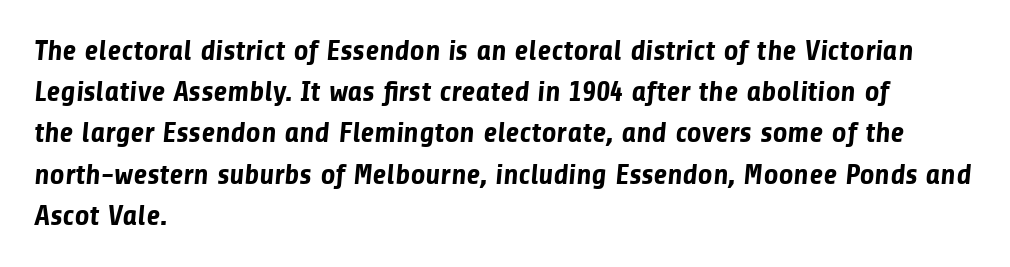
The image shows 29 px bold sans-serif type; set left-aligned, normal line spacing (1.42x), normal letter spacing, not underlined; low stroke contrast and a medium x-height.
